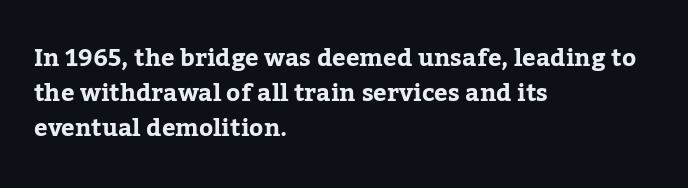
Style check: upright. The designer left line spacing at the default. Casual observation: everything's shoved over to the left. Tracking here is standard; glyphs follow each other at the usual distance. The foot of each line stays bare and open.
